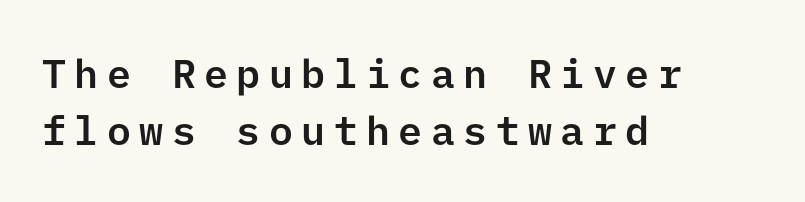
The image shows 40 px sans-serif type, upright; set left-aligned, normal line spacing (1.43x), unusually wide letter spacing (+0.21 em), not underlined; low stroke contrast and a medium x-height.
